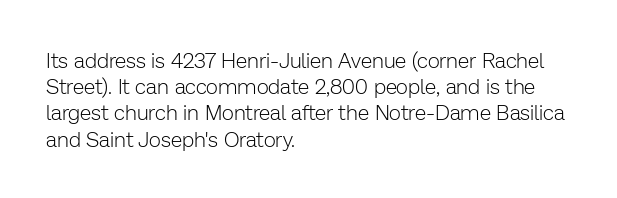
The image shows 21 px text type, upright; set left-aligned, normal line spacing (1.25x), normal letter spacing, not underlined.
